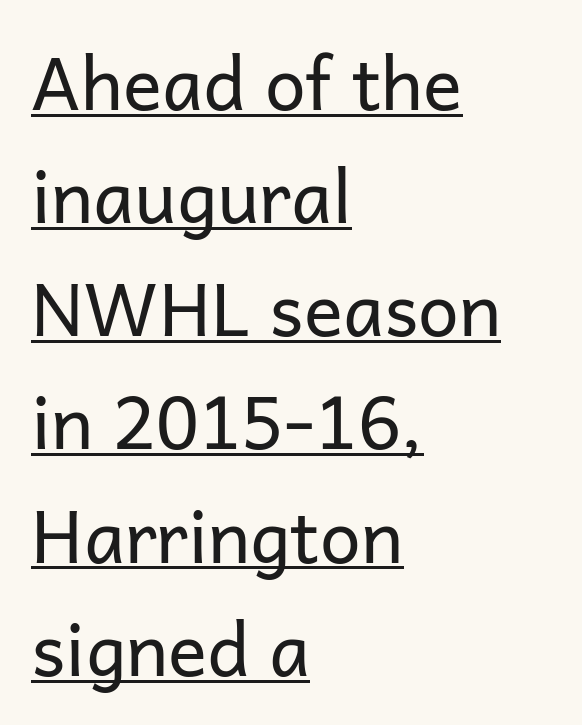
{"serif": "no", "italic": "no", "bold": "no", "weight": "regular", "width": "normal", "stroke_contrast": "low", "x_height": "medium", "monospaced": "no", "underline": "yes", "align": "left", "line_spacing": "normal", "line_spacing_ratio": 1.55, "letter_spacing": "normal", "letter_spacing_em": 0.0, "glyph_px": 73}
